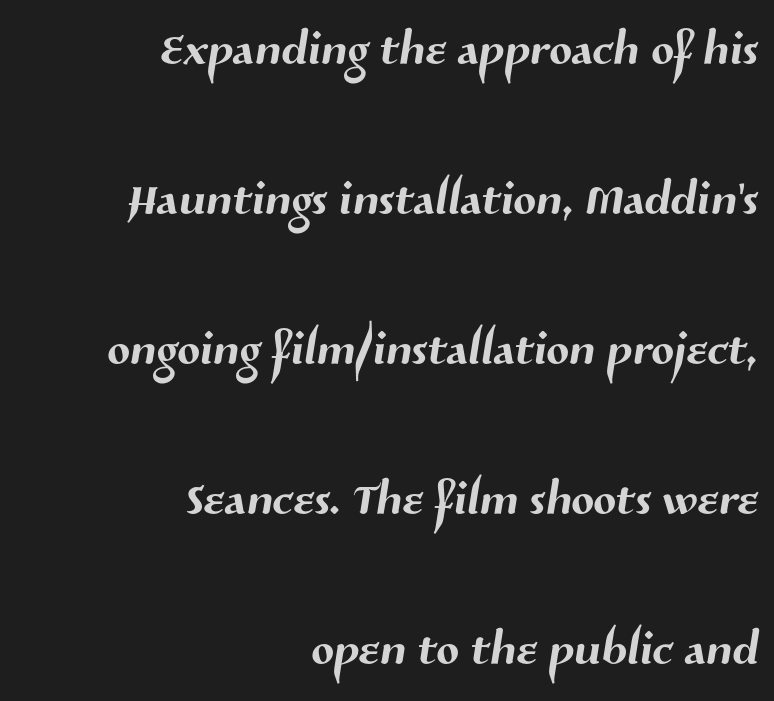
Only glyphs here, with clear space below each row. Character widths vary here, with narrow letters taking less room than wide ones. Note: no serifs on the glyphs. Glyph-to-glyph distance matches everyday printed text. Horizontally, the lines are justified to the trailing edge only.
